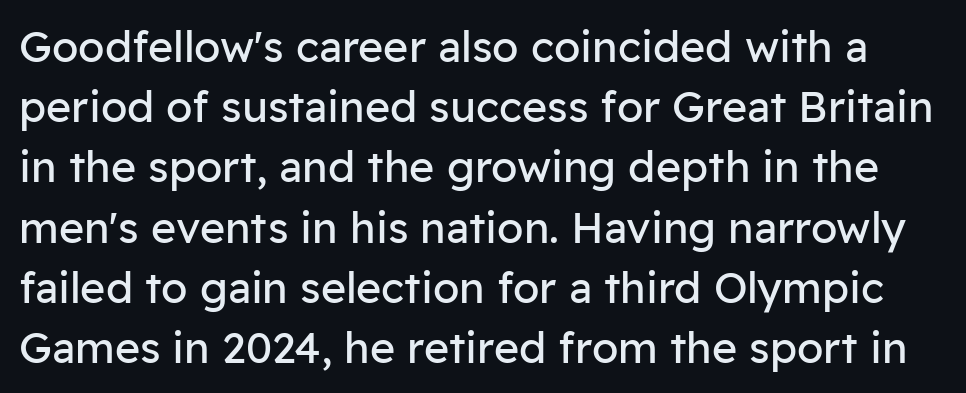
{"serif": "no", "italic": "no", "bold": "no", "weight": "regular", "width": "normal", "stroke_contrast": "low", "x_height": "medium", "monospaced": "no", "underline": "no", "line_spacing": "normal", "line_spacing_ratio": 1.4, "letter_spacing": "normal", "letter_spacing_em": 0.0, "glyph_px": 43}
